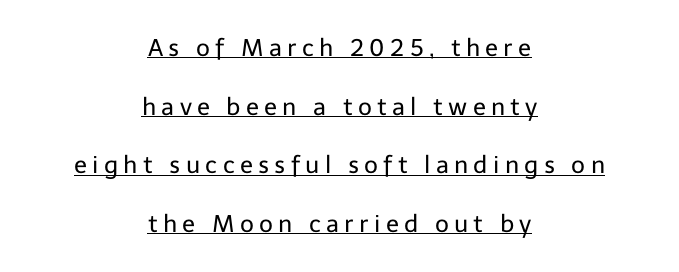
The image shows 24 px text type, upright; set centered, loose line spacing (2.44x), unusually wide letter spacing (+0.22 em), underlined.
